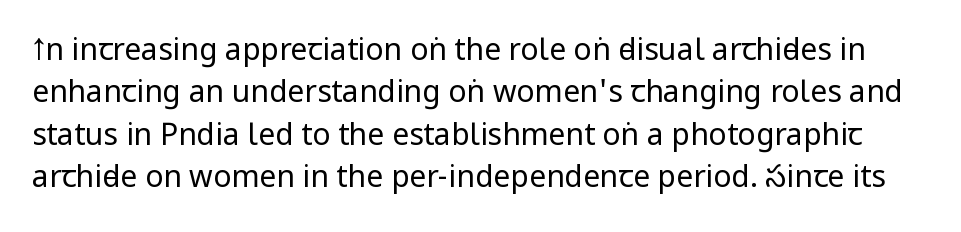
{"serif": "no", "italic": "no", "bold": "no", "weight": "regular", "width": "condensed", "stroke_contrast": "low", "x_height": "large", "monospaced": "no", "underline": "no", "line_spacing": "normal", "line_spacing_ratio": 1.41, "letter_spacing": "normal", "letter_spacing_em": 0.0, "glyph_px": 30}
